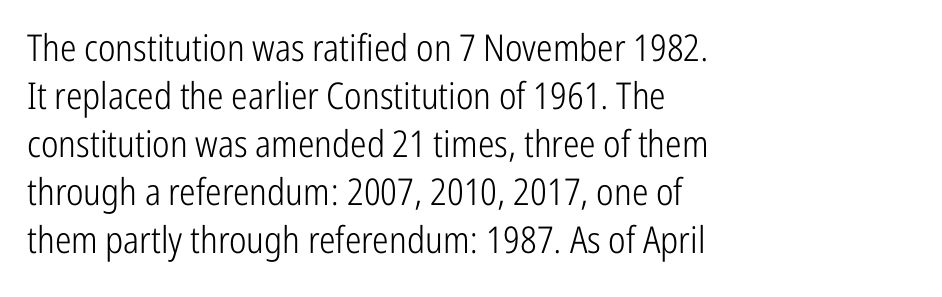
Honestly, the letter spacing is just normal — you wouldn't notice it. Quick note: not italic, upright. The vertical gap from one line to the next is medium. Each letter keeps its own natural width here, so spacing adapts to shape. The baseline area is clear. These lines stack with their left ends in a neat column.
